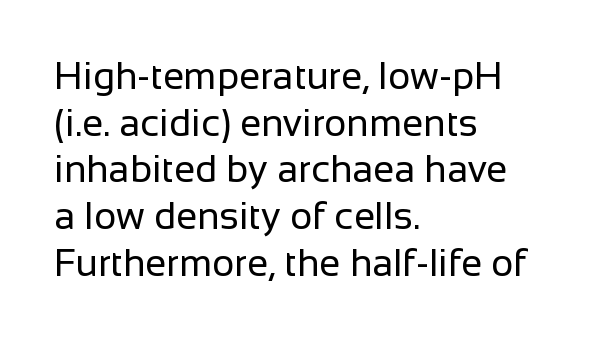
{"serif": "no", "italic": "no", "bold": "no", "weight": "regular", "width": "normal", "stroke_contrast": "low", "x_height": "medium", "monospaced": "no", "underline": "no", "align": "left", "line_spacing_ratio": 1.23, "letter_spacing": "normal", "letter_spacing_em": 0.0, "glyph_px": 38}
